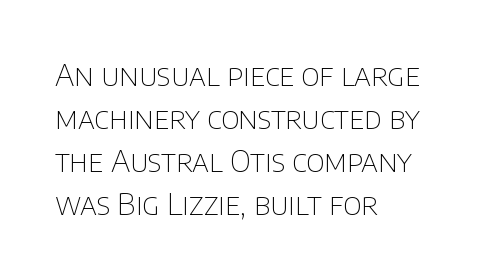
Is this a sans? Yes — the strokes have no serifs. Line starts are locked; line ends wander. Regular leading. Compared with a typical body face, this is equally light or lighter still. Spacing verdict: proportional, widths tailored to each character.
